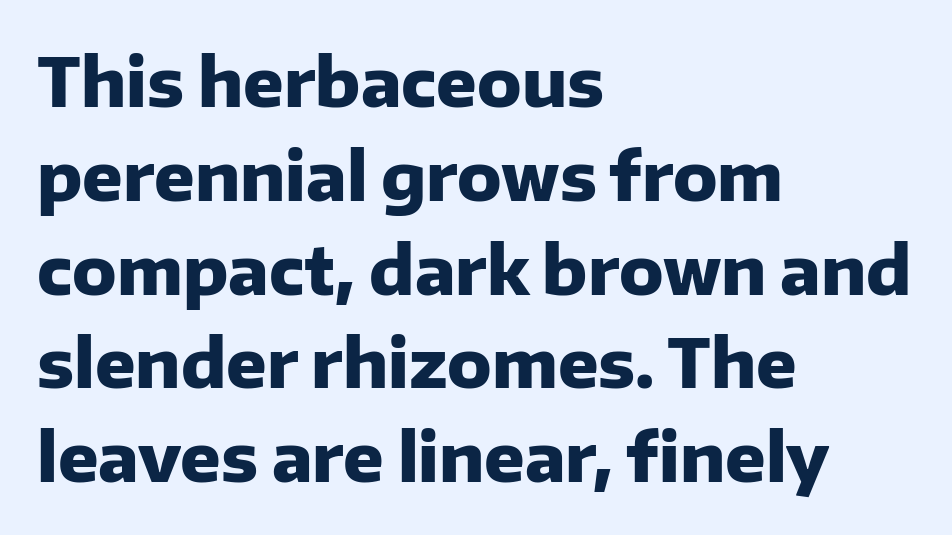
The image shows 67 px heavy sans-serif type, upright; set left-aligned, normal line spacing (1.4x), normal letter spacing, not underlined; low stroke contrast and a medium x-height.
